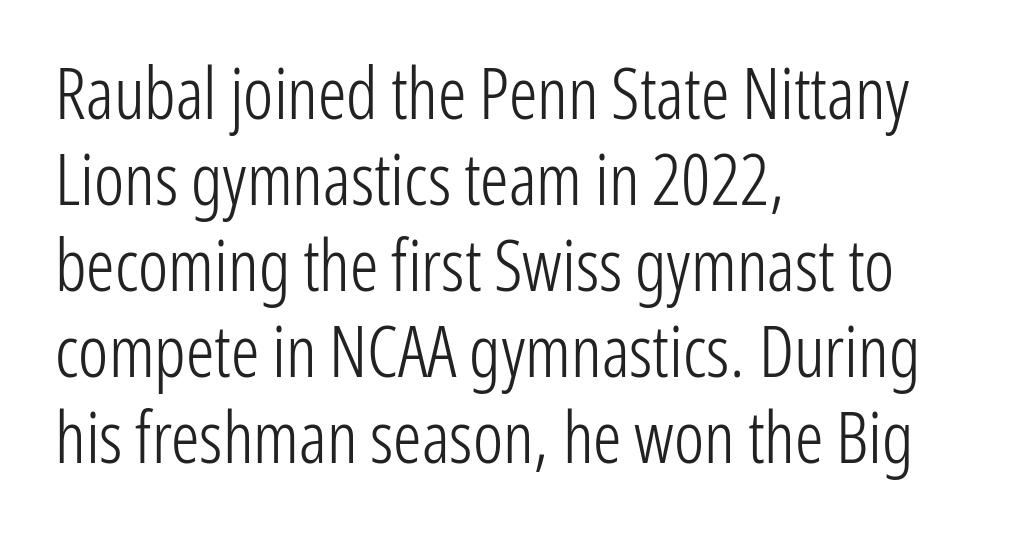
A typesetter would call this zero additional tracking. Grotesque or geometric, the face here clearly has no serifs. The letters look calm and open, with moderate or lighter stems. The space directly below the letters is spotless. The compositor pushed each line to the left boundary. The passage shown is typed in a proportional face where columns would drift.
